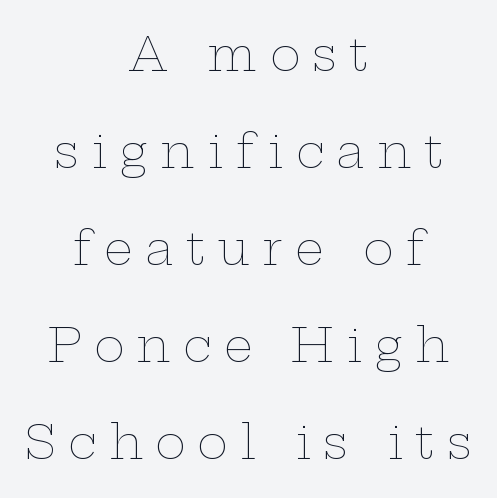
Q: Is the text bold? A: No.
Q: Is the text italic (slanted)? A: No, it is upright.
Q: Is the text underlined? A: No.
Q: How is the paragraph aligned? A: Centered.
Q: Is the spacing between letters normal or unusually wide? A: Unusually wide.
Q: Is the spacing between lines tight, normal or loose? A: Loose.
Q: Width (condensed, normal, or wide)? A: Wide.
Q: Stroke contrast? A: Low.
Q: x-height? A: Medium.
Q: Monospaced? A: No.
